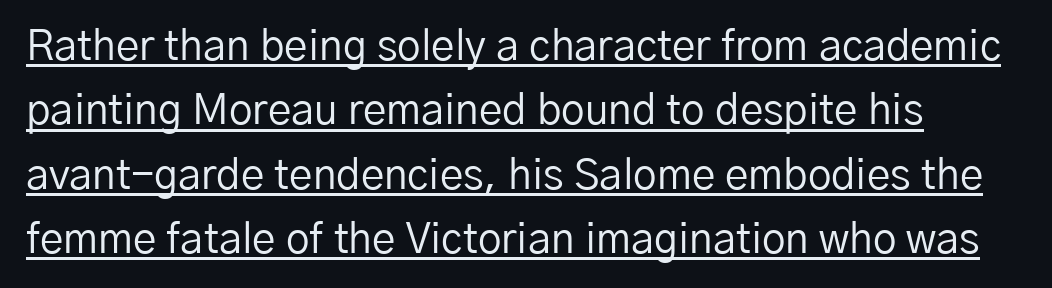
The image shows 42 px regular-weight sans-serif type, upright; set left-aligned, normal line spacing (1.53x), normal letter spacing, underlined; low stroke contrast and a medium x-height.
